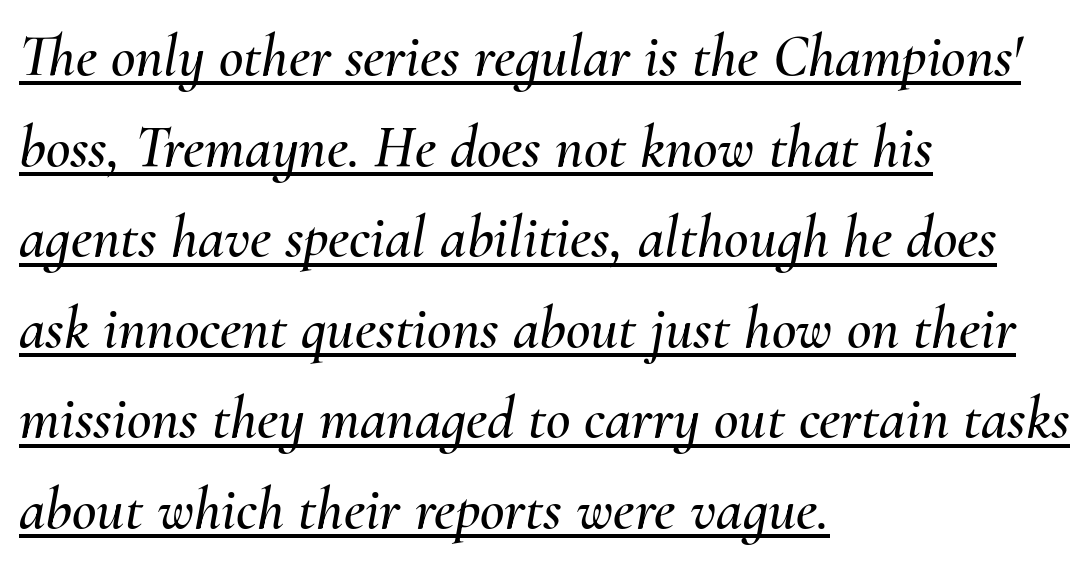
The image shows 60 px text type, italic (leaning right); set left-aligned, normal line spacing (1.51x), normal letter spacing, underlined; medium stroke contrast and a small x-height.
